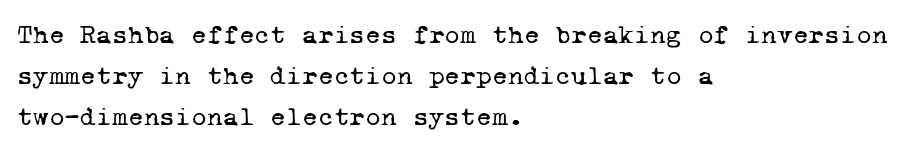
Nothing unusual about the tracking: characters are spaced as the font intends. The compositor pushed each line to the left boundary. Vertical stems look standard width or narrower in stroke. Rule under the text: the space is simply empty. Baseline-to-baseline distance is the conventional proportion of letter height.
